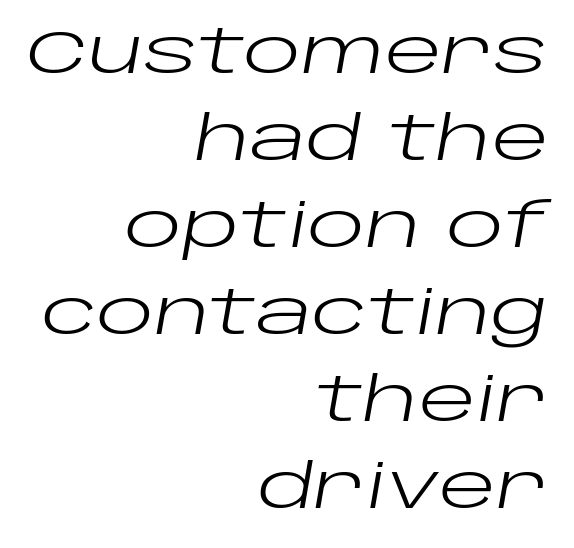
The lines in this sample share a right terminus and differ only in where they begin. The space beneath each line is pristine and unruled. Slanted lettering throughout. The strokes carry an ordinary text weight at most. The face used here is proportionally spaced, like ordinary book or web type.
